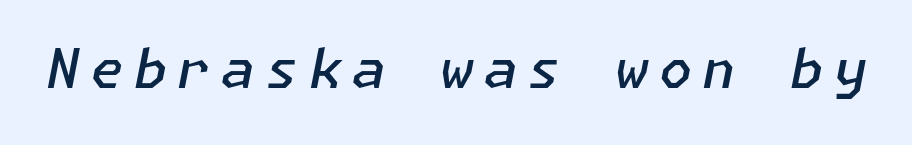
You can tell it's italic because the verticals aren't actually vertical. Type without underlining. Stroke thickness is moderately raised; the sample reads as semibold.
